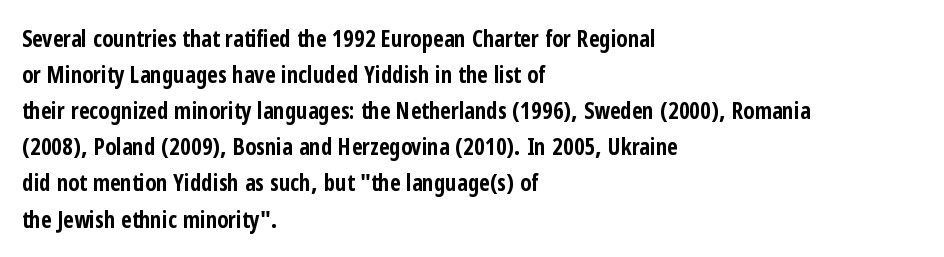
Q: Is the text bold? A: Yes.
Q: Is the text italic (slanted)? A: No, it is upright.
Q: Is the text underlined? A: No.
Q: How is the paragraph aligned? A: Left-aligned.
Q: Is the spacing between letters normal or unusually wide? A: Normal.
Q: Is the spacing between lines tight, normal or loose? A: Normal.
